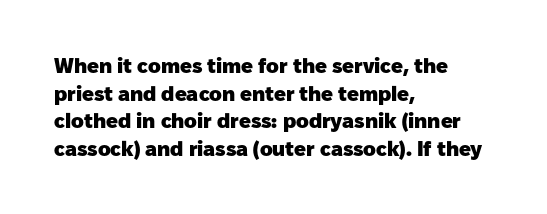
Normally led — the rows are evenly, conventionally spaced. Caption: standard tracking, unaltered. Check the space under the baseline: it is left empty. This sample is left-justified, so line endings fall wherever the words run out. These lines were composed using upright roman letters.
